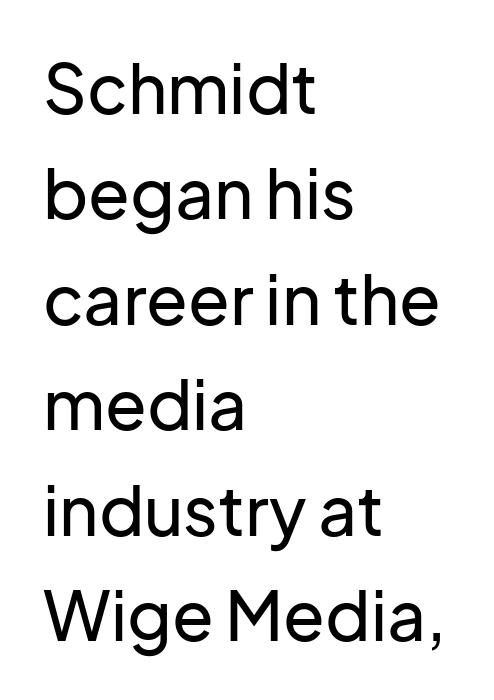
{"serif": "no", "italic": "no", "width": "normal", "stroke_contrast": "low", "x_height": "medium", "monospaced": "no", "underline": "no", "align": "left", "line_spacing": "normal", "line_spacing_ratio": 1.55, "letter_spacing": "normal", "letter_spacing_em": 0.0, "glyph_px": 68}
